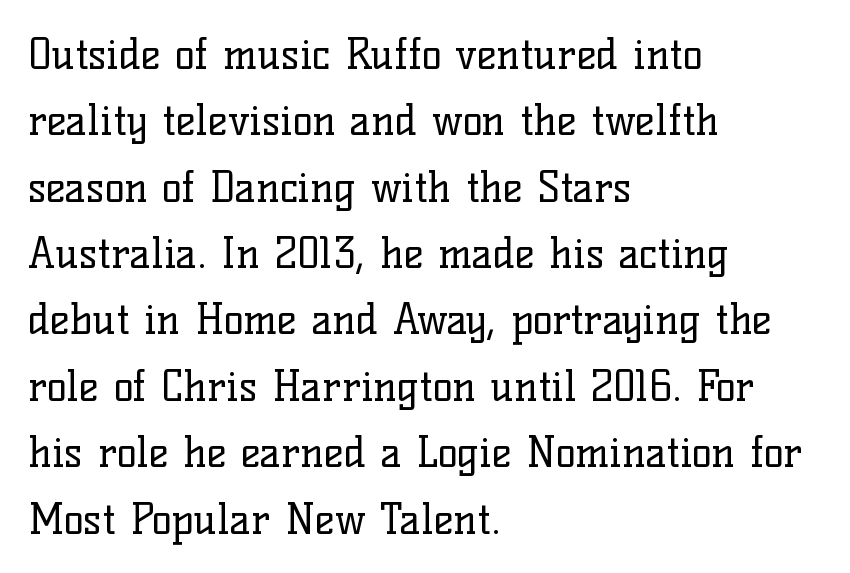
Q: Is the text bold? A: No.
Q: Is the text italic (slanted)? A: No, it is upright.
Q: Is the typeface a serif or a sans-serif typeface? A: Serif.
Q: Is the text underlined? A: No.
Q: How is the paragraph aligned? A: Left-aligned.
Q: Is the spacing between letters normal or unusually wide? A: Normal.
Q: Is the spacing between lines tight, normal or loose? A: Normal.
Q: Width (condensed, normal, or wide)? A: Normal.
Q: Stroke contrast? A: Low.
Q: x-height? A: Medium.
Q: Monospaced? A: No.
